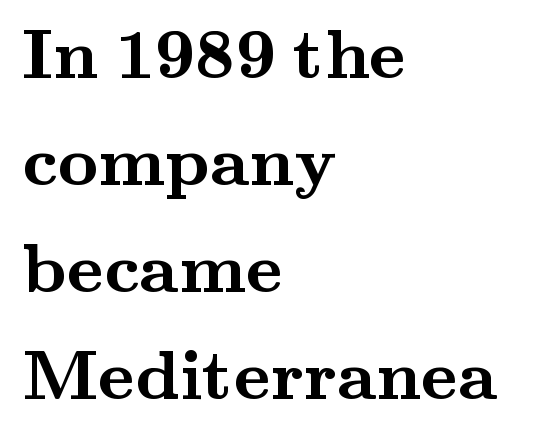
{"serif": "yes", "italic": "no", "bold": "yes", "weight": "semibold", "width": "wide", "stroke_contrast": "medium", "x_height": "small", "monospaced": "no", "underline": "no", "align": "left", "line_spacing": "normal", "line_spacing_ratio": 1.53, "letter_spacing": "normal", "letter_spacing_em": 0.0, "glyph_px": 70}
